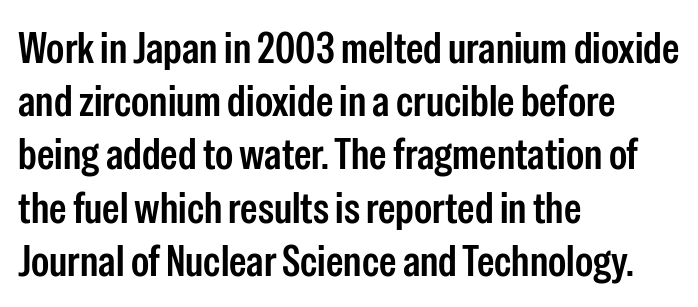
{"serif": "no", "italic": "no", "bold": "semi", "weight": "semibold", "width": "condensed", "stroke_contrast": "low", "x_height": "medium", "monospaced": "no", "underline": "no", "align": "left", "line_spacing_ratio": 1.21, "letter_spacing": "normal", "letter_spacing_em": 0.0, "glyph_px": 44}
